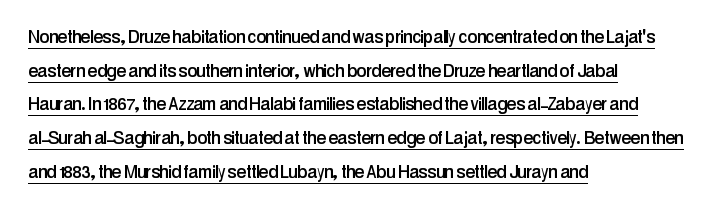
{"italic": "no", "underline": "yes", "align": "left", "line_spacing": "normal", "line_spacing_ratio": 1.53, "letter_spacing": "normal", "letter_spacing_em": 0.0, "glyph_px": 22}
